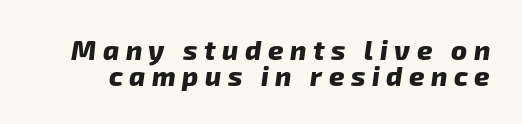
Tracking here is generous; glyphs stand well apart from one another. Stroke thickness is high; the sample reads as a true bold. Clear beneath every line of the passage. In terms of leading, this rendering errs on the cramped side.
